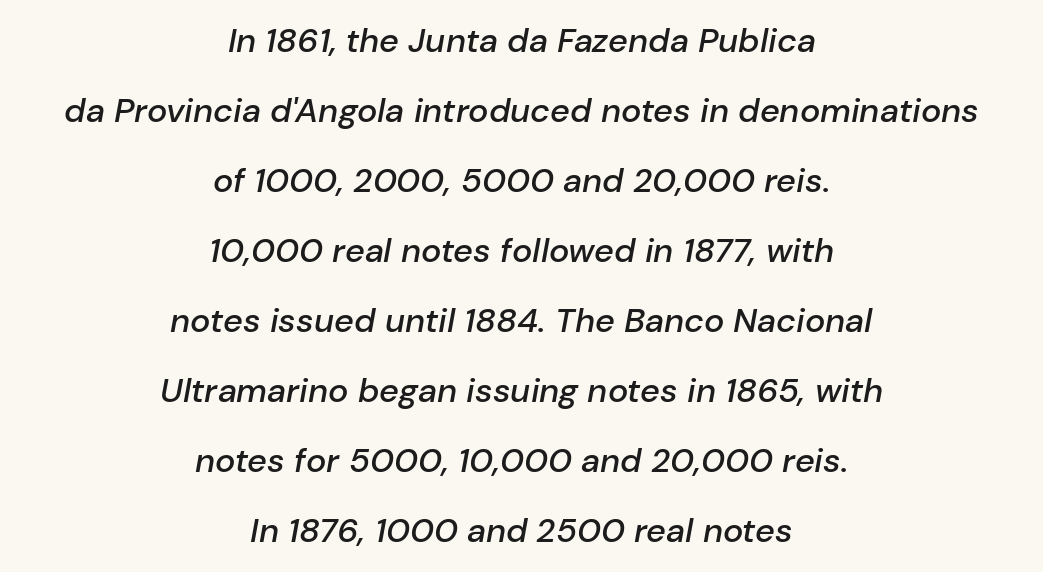
Horizontal bands of white between lines are thick stripes. On the weight axis this lands at semibold, roughly 600. Unmarked baselines from the first word to the last. The tracking reads as untouched default to a designer's eye.
